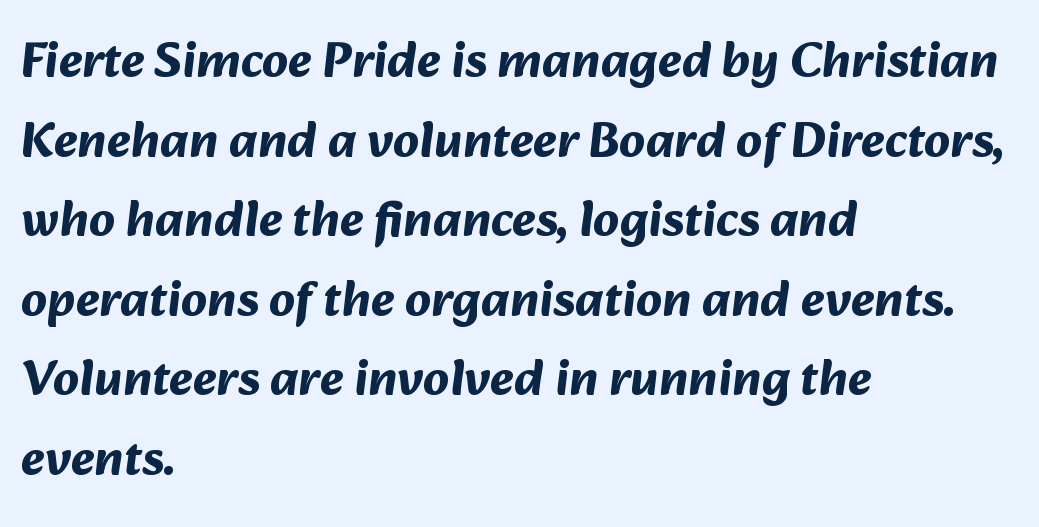
{"serif": "no", "bold": "yes", "weight": "bold", "width": "normal", "stroke_contrast": "medium", "x_height": "medium", "monospaced": "no", "underline": "no", "align": "left", "line_spacing": "normal", "line_spacing_ratio": 1.56, "letter_spacing": "normal", "letter_spacing_em": 0.0, "glyph_px": 51}
